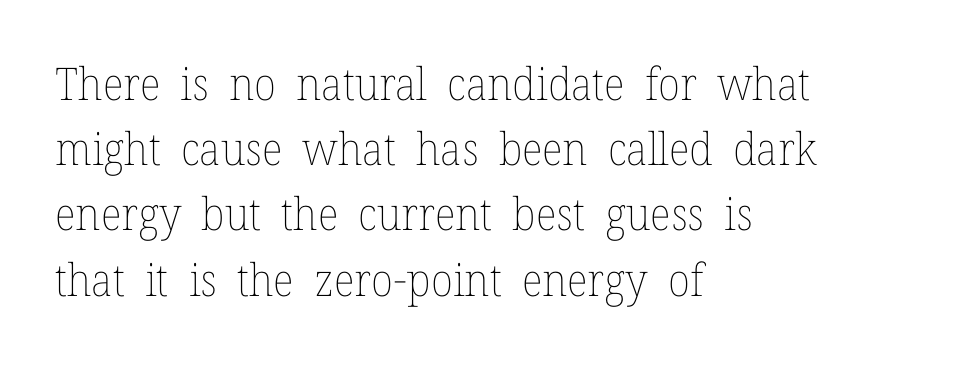
Letters have the restrained weight of plain body copy at most. Compared with typical body copy, the letter spacing here is the same. The passage is arranged the way most books set body copy — flush left. The passage shown is typed in a proportional face where columns would drift. Every character sits straight up, as roman type does. Summary of vertical rhythm: regular, with standard interline spacing.
